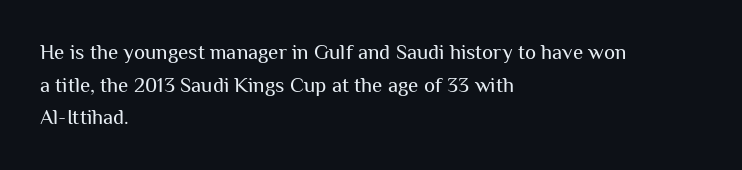
The image shows 21 px text type, upright; set left-aligned, normal line spacing (1.55x), normal letter spacing, not underlined.
